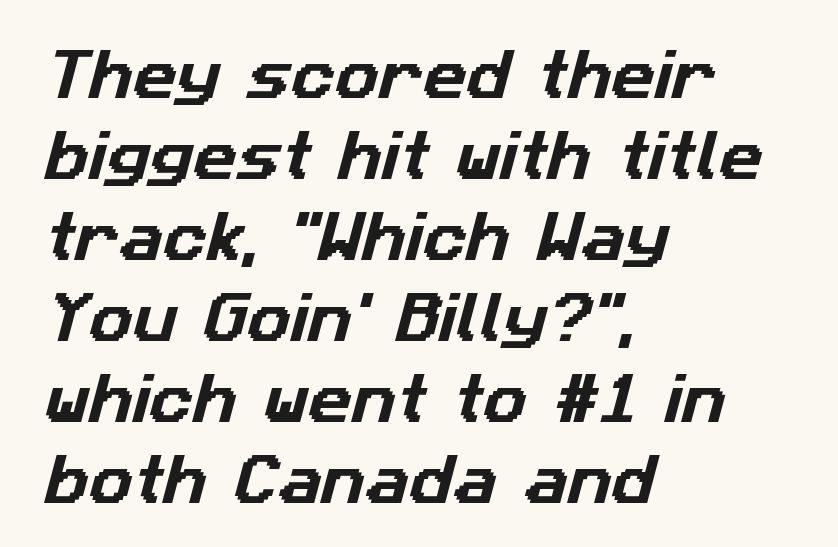
The paragraph has a hard left edge and a soft right edge. Observe the ordinary spacing: letters are neighbours, not strangers. Rows of type keep a routine distance in the vertical direction. Nobody drew a line under any word here.
